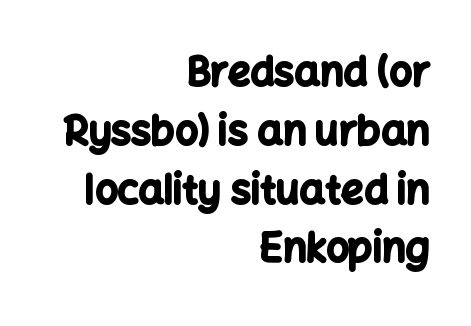
{"serif": "no", "italic": "no", "bold": "yes", "weight": "bold", "width": "normal", "stroke_contrast": "low", "x_height": "medium", "monospaced": "no", "underline": "no", "align": "right", "line_spacing": "normal", "line_spacing_ratio": 1.47, "letter_spacing": "normal", "letter_spacing_em": 0.0, "glyph_px": 40}
